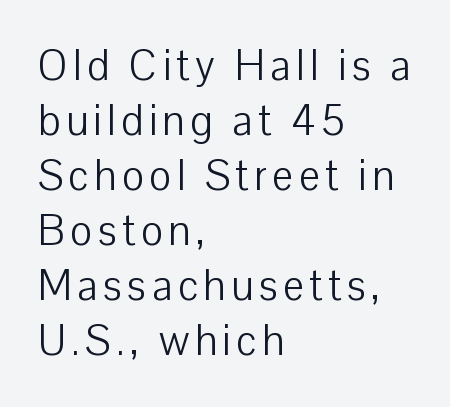
The image shows 42 px light sans-serif type, upright; set left-aligned, normal line spacing (1.31x), not underlined; low stroke contrast and a medium x-height.
